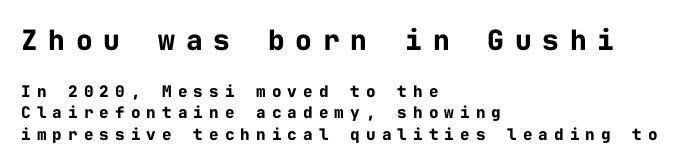
Q: Is the text bold? A: Yes.
Q: Is the text italic (slanted)? A: No, it is upright.
Q: Is the typeface a serif or a sans-serif typeface? A: Sans-serif.
Q: Is the text underlined? A: No.
Q: How is the paragraph aligned? A: Left-aligned.
Q: Is the spacing between letters normal or unusually wide? A: Unusually wide.
Q: Is the spacing between lines tight, normal or loose? A: Normal.
Q: Which block of text is set in a larger size, the first (top) or the second (bottom)? A: The first (top) one.
Q: Width (condensed, normal, or wide)? A: Normal.
Q: Stroke contrast? A: Low.
Q: x-height? A: Medium.
Q: Monospaced? A: Yes.
